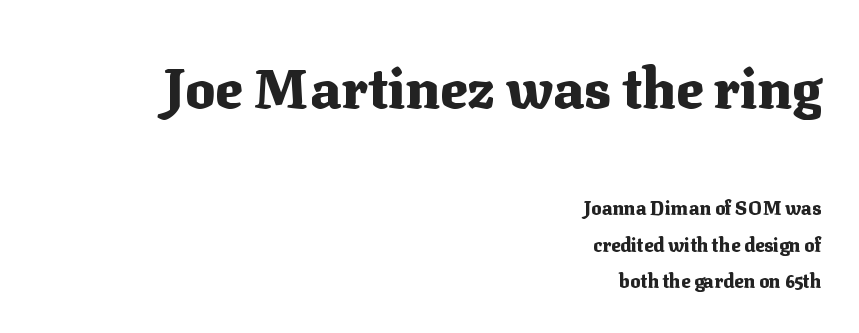
Q: Is the text bold? A: Yes.
Q: Is the text italic (slanted)? A: No, it is upright.
Q: Is the typeface a serif or a sans-serif typeface? A: Serif.
Q: Is the text underlined? A: No.
Q: How is the paragraph aligned? A: Right-aligned.
Q: Is the spacing between letters normal or unusually wide? A: Normal.
Q: Is the spacing between lines tight, normal or loose? A: Loose.
Q: Which block of text is set in a larger size, the first (top) or the second (bottom)? A: The first (top) one.
Q: Width (condensed, normal, or wide)? A: Normal.
Q: Stroke contrast? A: Medium.
Q: x-height? A: Medium.
Q: Monospaced? A: No.
